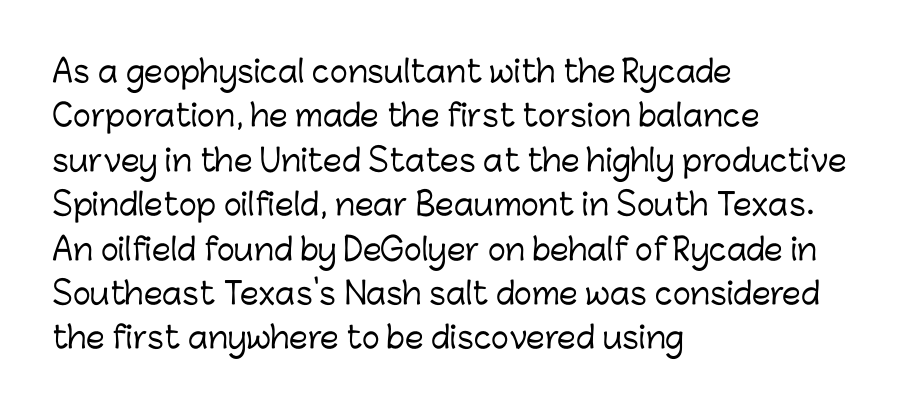
Each letter's strokes conclude bluntly, with no projecting serifs. The letters sit at their default tracking, neither squeezed nor spread. The paragraph shown leans on its left margin. Quick note: underline off.
